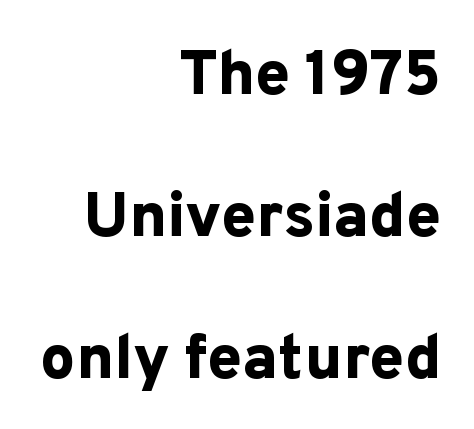
The typesetting leans heavy: a genuine bold. Right-aligned paragraph, ragged on the left. If you drew a line through each stem, it would be perfectly vertical. Short note: letters normally spaced.
